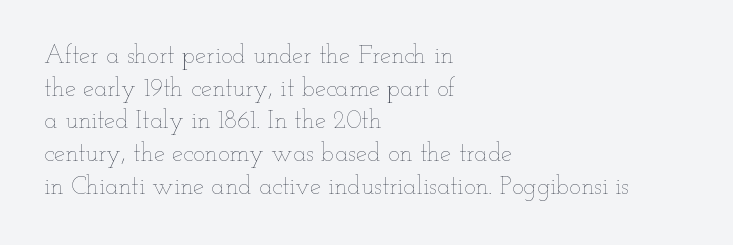
Q: Is the text bold? A: No.
Q: Is the text italic (slanted)? A: No, it is upright.
Q: Is the text underlined? A: No.
Q: How is the paragraph aligned? A: Left-aligned.
Q: Is the spacing between letters normal or unusually wide? A: Normal.
Q: Is the spacing between lines tight, normal or loose? A: Normal.
